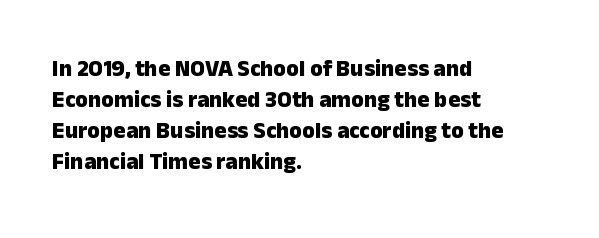
{"italic": "no", "bold": "yes", "underline": "no", "align": "left", "line_spacing": "normal", "line_spacing_ratio": 1.35, "letter_spacing": "normal", "letter_spacing_em": 0.0, "glyph_px": 23}
